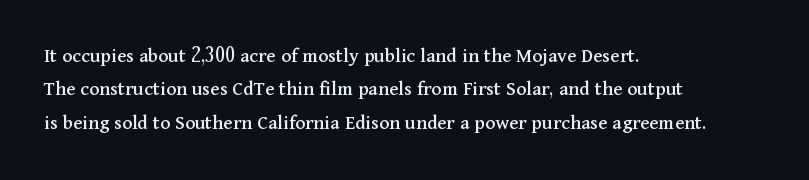
Q: Is the text italic (slanted)? A: No, it is upright.
Q: Is the text underlined? A: No.
Q: How is the paragraph aligned? A: Left-aligned.
Q: Is the spacing between letters normal or unusually wide? A: Normal.
Q: Is the spacing between lines tight, normal or loose? A: Normal.
